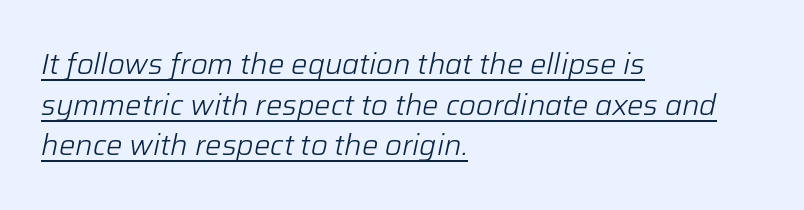
Q: Is the text bold? A: No.
Q: Is the text italic (slanted)? A: Yes, it leans right by about 12 degrees.
Q: Is the text underlined? A: Yes.
Q: How is the paragraph aligned? A: Left-aligned.
Q: Is the spacing between letters normal or unusually wide? A: Normal.
Q: Is the spacing between lines tight, normal or loose? A: Normal.
Q: Width (condensed, normal, or wide)? A: Normal.
Q: Stroke contrast? A: Low.
Q: x-height? A: Medium.
Q: Monospaced? A: No.
